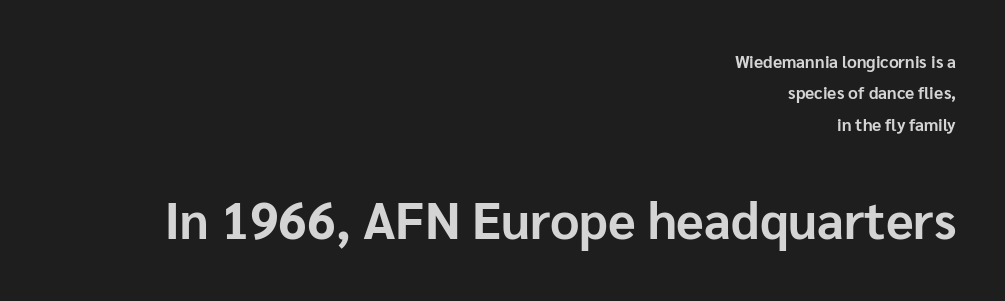
The image shows 51 px bold sans-serif type, upright; set right-aligned, line spacing 1.85x, normal letter spacing, not underlined; the second (bottom) block is 3.0x larger; low stroke contrast and a medium x-height.
